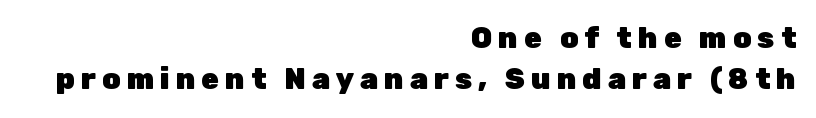
Evenly set lines give the paragraph a standard silhouette. The type sits square on the baseline with zero lean. Display-style spreading of the glyphs; the letterfit is very open. Its strokes are broad and dark, the hallmark of bold type. Spacing verdict: proportional, widths tailored to each character.
